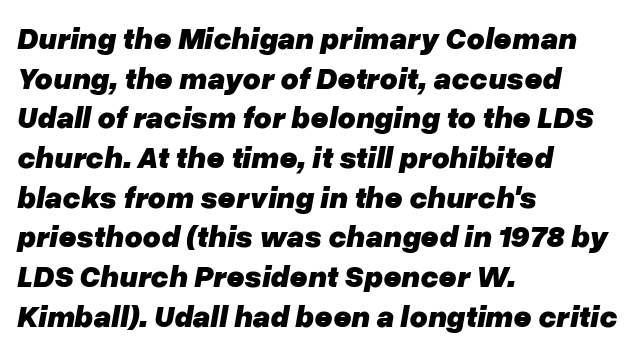
{"italic": "yes", "lean": "right", "slant_degrees": 10, "bold": "yes", "weight": "heavy", "width": "normal", "stroke_contrast": "low", "x_height": "medium", "monospaced": "no", "underline": "no", "align": "left", "line_spacing": "normal", "line_spacing_ratio": 1.28, "letter_spacing": "normal", "letter_spacing_em": 0.0, "glyph_px": 31}
